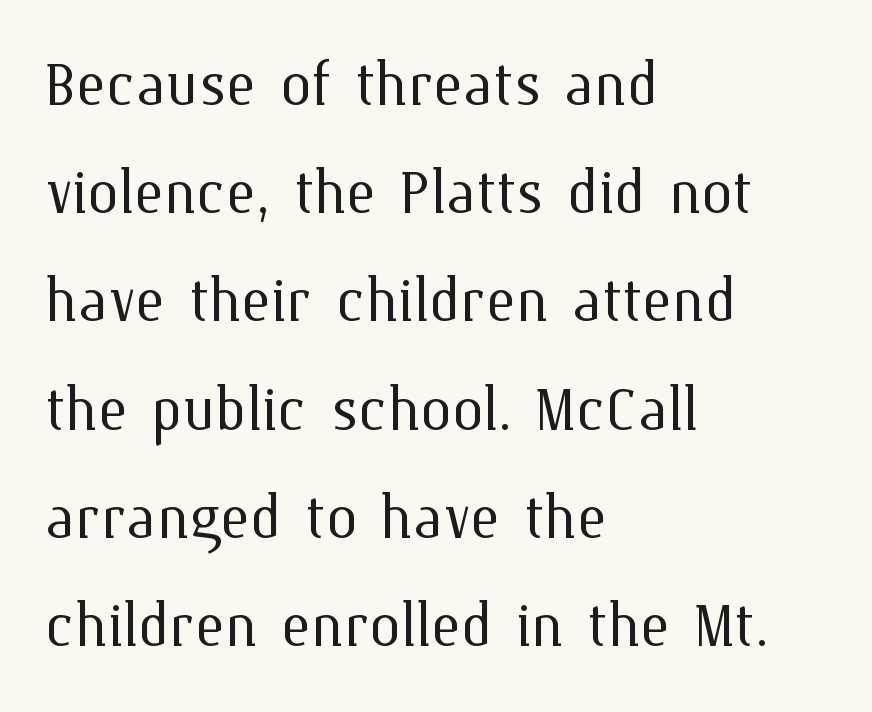
The image shows 79 px light type, upright; set left-aligned, normal line spacing (1.37x), normal letter spacing, not underlined; medium stroke contrast and a medium x-height.
